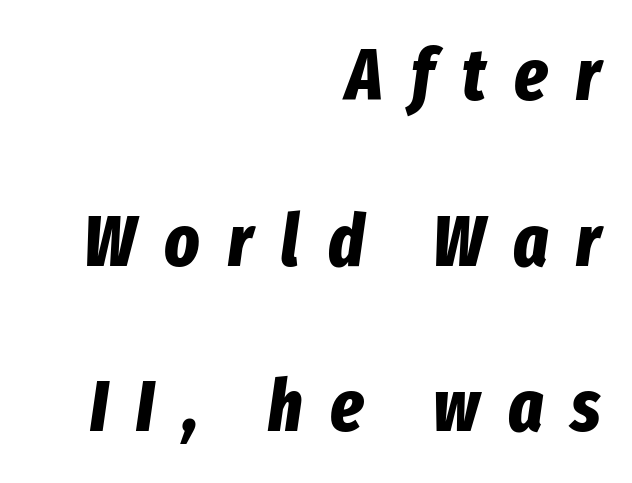
{"italic": "yes", "lean": "right", "slant_degrees": 8, "bold": "yes", "weight": "bold", "width": "condensed", "stroke_contrast": "low", "x_height": "medium", "monospaced": "no", "underline": "no", "align": "right", "line_spacing": "loose", "line_spacing_ratio": 2.27, "letter_spacing": "wide", "letter_spacing_em": 0.39, "glyph_px": 73}
